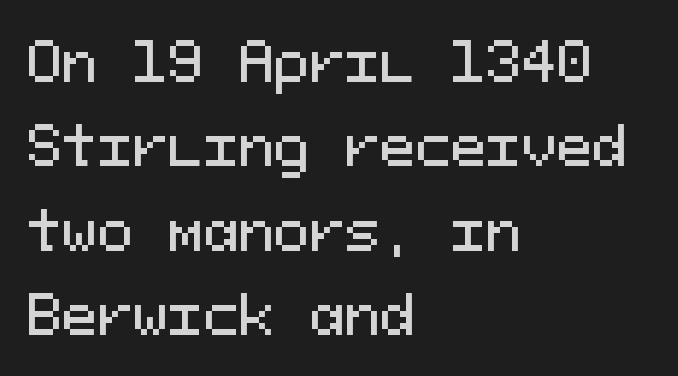
{"serif": "no", "italic": "no", "width": "normal", "stroke_contrast": "medium", "x_height": "medium", "monospaced": "yes", "underline": "no", "align": "left", "line_spacing": "normal", "line_spacing_ratio": 1.59, "letter_spacing": "normal", "letter_spacing_em": 0.0, "glyph_px": 53}
